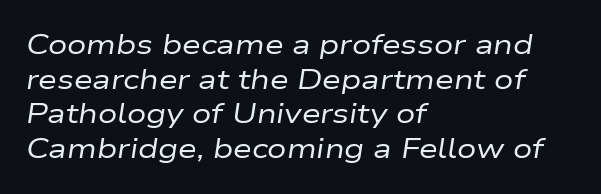
The image shows 27 px text type, italic (leaning right); set left-aligned, normal line spacing (1.28x), normal letter spacing, not underlined.
